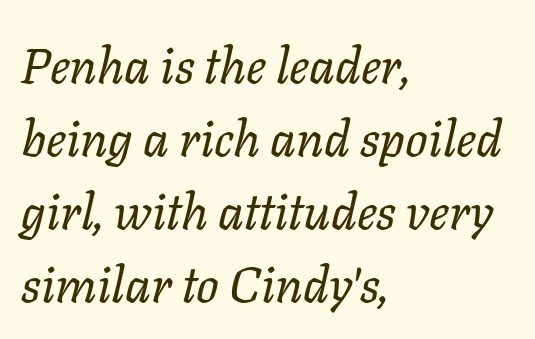
Q: Is the text bold? A: No.
Q: Is the text italic (slanted)? A: Yes, it leans right by about 11 degrees.
Q: Is the text underlined? A: No.
Q: How is the paragraph aligned? A: Left-aligned.
Q: Is the spacing between letters normal or unusually wide? A: Normal.
Q: Is the spacing between lines tight, normal or loose? A: Normal.
Q: Width (condensed, normal, or wide)? A: Normal.
Q: Stroke contrast? A: Low.
Q: x-height? A: Medium.
Q: Monospaced? A: No.
